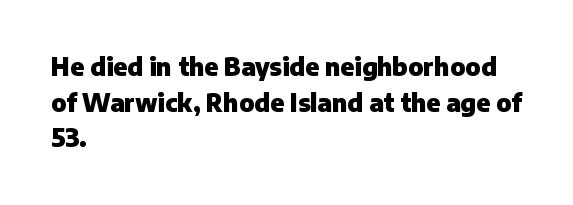
Q: Is the text bold? A: Yes.
Q: Is the text italic (slanted)? A: No, it is upright.
Q: Is the text underlined? A: No.
Q: How is the paragraph aligned? A: Left-aligned.
Q: Is the spacing between letters normal or unusually wide? A: Normal.
Q: Is the spacing between lines tight, normal or loose? A: Normal.
